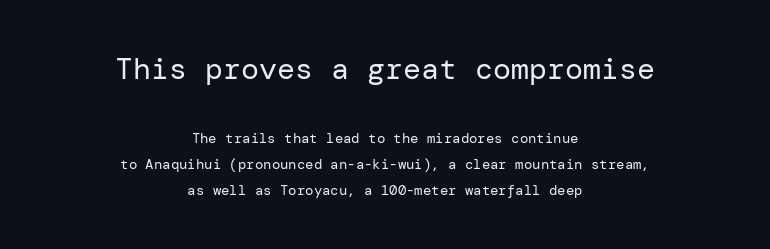
Q: Is the text bold? A: No.
Q: Is the text italic (slanted)? A: No, it is upright.
Q: Is the typeface a serif or a sans-serif typeface? A: Sans-serif.
Q: Is the text underlined? A: No.
Q: How is the paragraph aligned? A: Centered.
Q: Is the spacing between letters normal or unusually wide? A: Normal.
Q: Which block of text is set in a larger size, the first (top) or the second (bottom)? A: The first (top) one.
Q: Width (condensed, normal, or wide)? A: Normal.
Q: Stroke contrast? A: Low.
Q: x-height? A: Medium.
